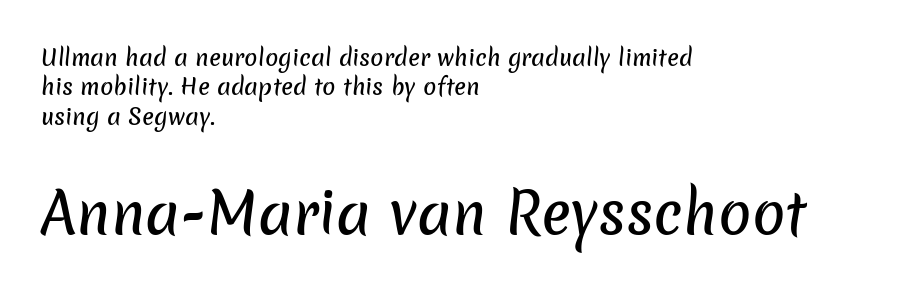
{"serif": "no", "width": "normal", "stroke_contrast": "low", "x_height": "medium", "monospaced": "no", "underline": "no", "align": "left", "line_spacing": "normal", "line_spacing_ratio": 1.33, "letter_spacing": "normal", "letter_spacing_em": 0.0, "larger_block": "second", "size_ratio": 2.5, "glyph_px": 55}
